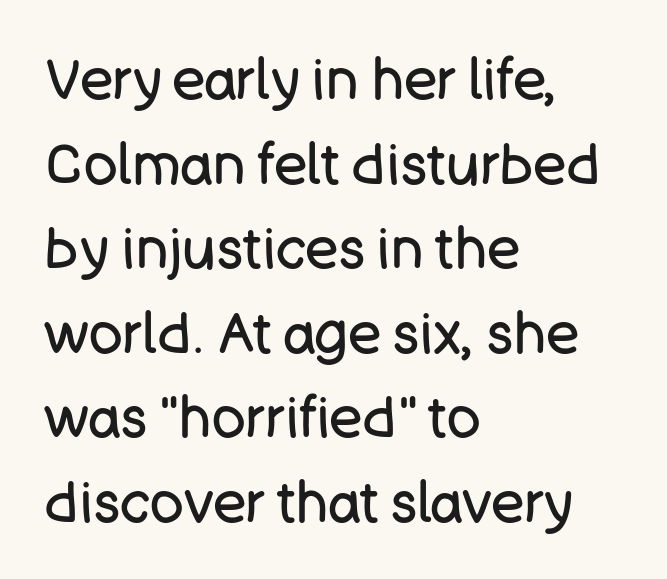
{"serif": "no", "italic": "no", "bold": "no", "weight": "regular", "width": "normal", "stroke_contrast": "low", "x_height": "large", "monospaced": "no", "underline": "no", "align": "left", "line_spacing": "normal", "line_spacing_ratio": 1.51, "letter_spacing": "normal", "letter_spacing_em": 0.0, "glyph_px": 56}
